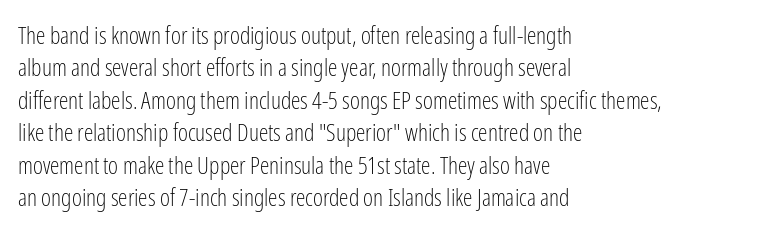
{"italic": "no", "bold": "no", "underline": "no", "align": "left", "line_spacing": "normal", "line_spacing_ratio": 1.35, "letter_spacing": "normal", "letter_spacing_em": 0.0, "glyph_px": 24}
